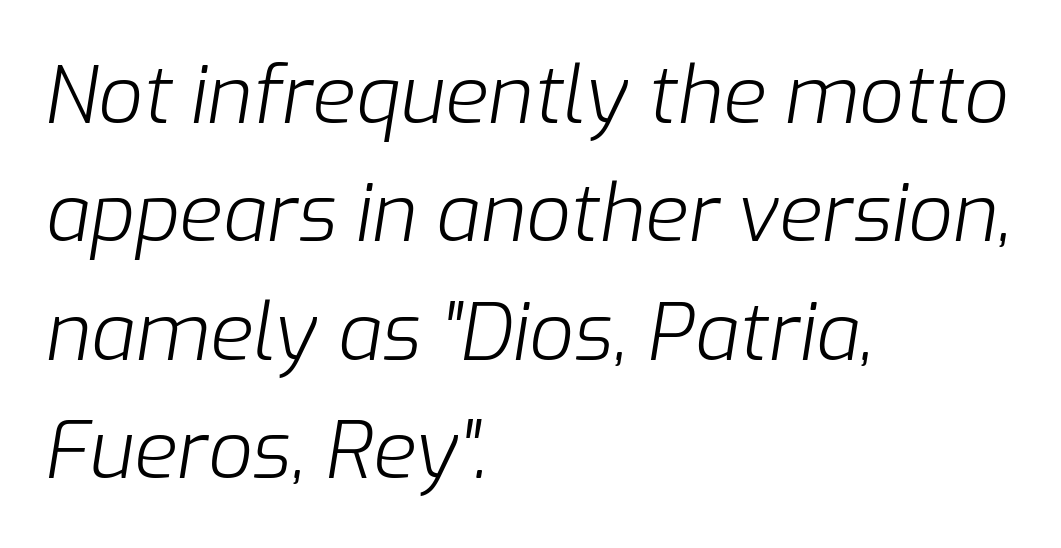
Q: Is the text bold? A: No.
Q: Is the text italic (slanted)? A: Yes, it leans right by about 9 degrees.
Q: Is the text underlined? A: No.
Q: How is the paragraph aligned? A: Left-aligned.
Q: Is the spacing between letters normal or unusually wide? A: Normal.
Q: Is the spacing between lines tight, normal or loose? A: Normal.
Q: Width (condensed, normal, or wide)? A: Normal.
Q: Stroke contrast? A: Low.
Q: x-height? A: Medium.
Q: Monospaced? A: No.
